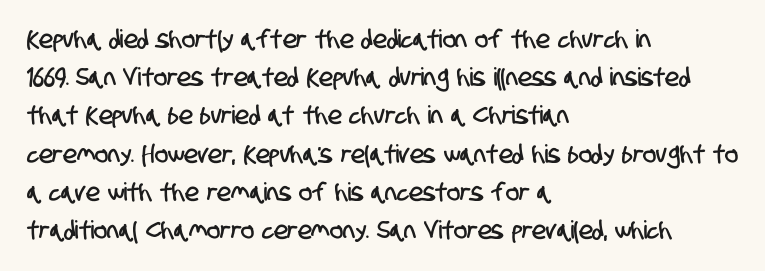
{"underline": "no", "align": "left", "line_spacing": "normal", "line_spacing_ratio": 1.53, "letter_spacing": "normal", "letter_spacing_em": 0.0, "glyph_px": 25}
